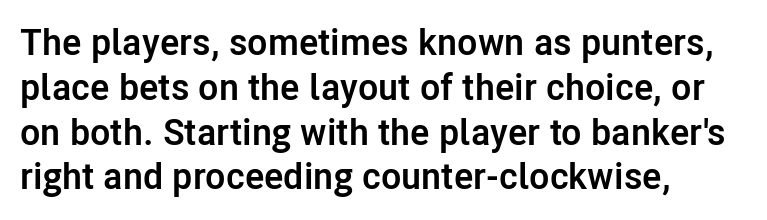
Q: Is the text bold? A: Yes.
Q: Is the text italic (slanted)? A: No, it is upright.
Q: Is the typeface a serif or a sans-serif typeface? A: Sans-serif.
Q: Is the text underlined? A: No.
Q: How is the paragraph aligned? A: Left-aligned.
Q: Is the spacing between letters normal or unusually wide? A: Normal.
Q: Width (condensed, normal, or wide)? A: Normal.
Q: Stroke contrast? A: Low.
Q: x-height? A: Medium.
Q: Monospaced? A: No.
